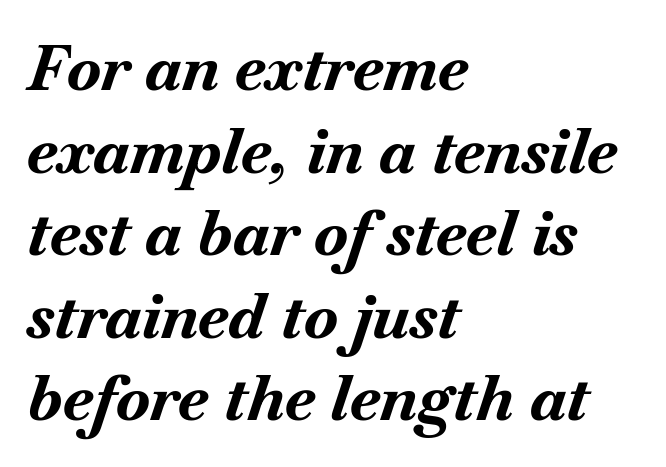
Every row of glyphs begins at an identical x-position on the left. Compared with ordinary roman type, these characters are visibly tilted. The block of text has a typical density, with ordinary space between rows. Strong, thick strokes mark this as bold type. The strip under each line holds only bare page.
